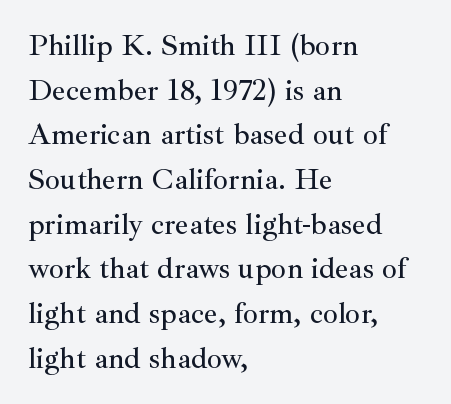
{"serif": "yes", "italic": "no", "width": "normal", "stroke_contrast": "medium", "x_height": "small", "monospaced": "no", "underline": "no", "align": "left", "line_spacing": "normal", "line_spacing_ratio": 1.49, "letter_spacing": "normal", "letter_spacing_em": 0.0, "glyph_px": 30}
